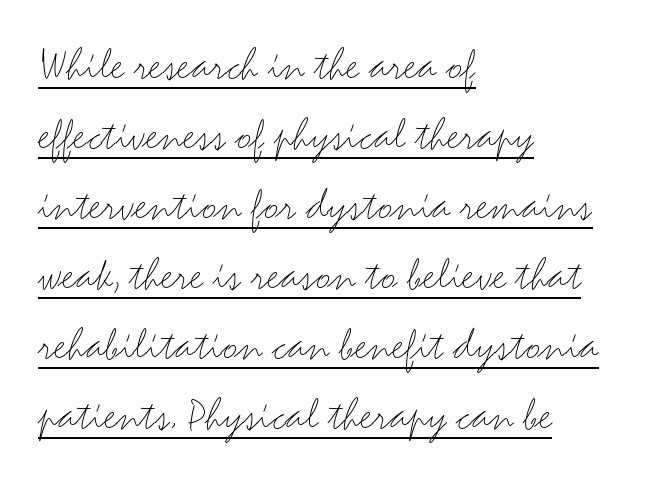
Teacher's note: observe the even left margin — that is flush-left alignment. This sample uses plain, unmodified letter spacing. Check the space under the baseline: a stroke is drawn there. This block has exactly the height ordinary leading produces. Spacing verdict: proportional, widths tailored to each character. Nothing heavy about these letters — not bold at all.
